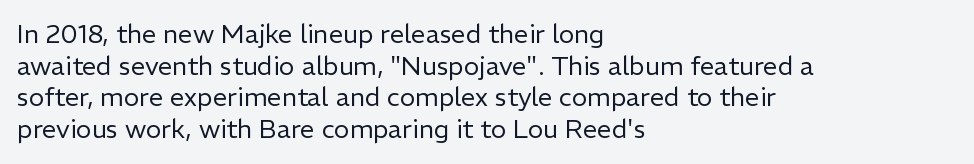
{"italic": "no", "bold": "no", "underline": "no", "align": "left", "line_spacing_ratio": 1.22, "letter_spacing": "normal", "letter_spacing_em": 0.0, "glyph_px": 26}
